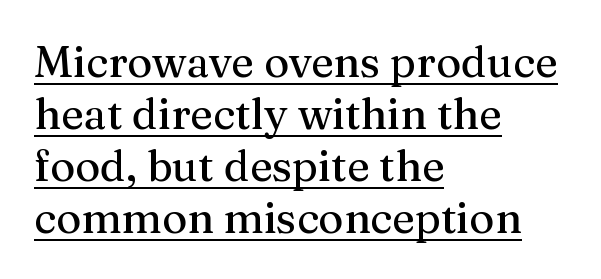
Standard letterfit; no display-style spreading of the glyphs. Underlining? Definitely there. Examine the stroke ends and you'll spot serifs. You can tell it's not italic because the verticals are truly vertical.
